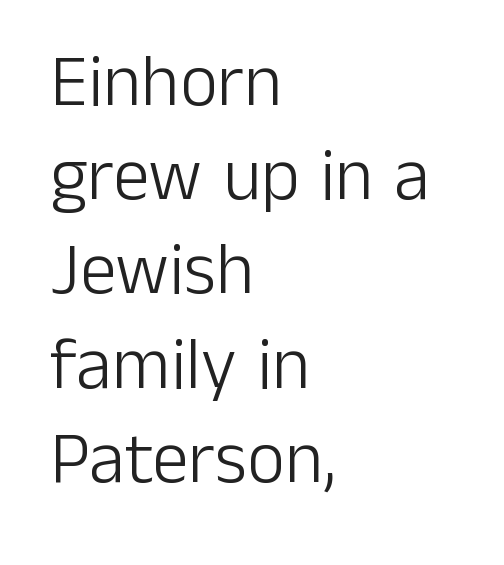
Does the type have serifs? No, each stem ends abruptly. Words float on clear page, feet unadorned. Each new line begins a customary step beneath the previous one. Each letter keeps its own natural width here, so spacing adapts to shape.
